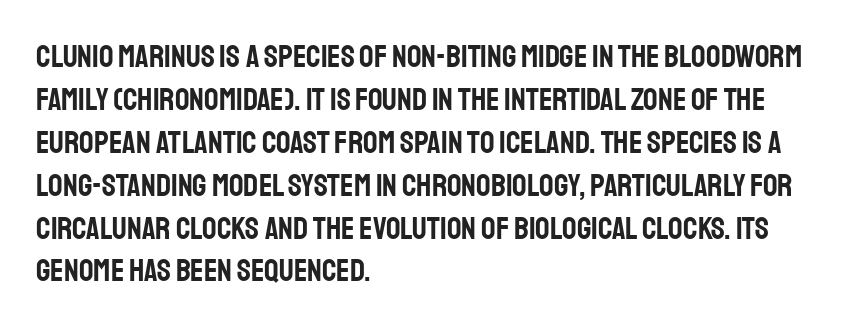
Q: Is the text italic (slanted)? A: No, it is upright.
Q: Is the typeface a serif or a sans-serif typeface? A: Sans-serif.
Q: Is the text underlined? A: No.
Q: How is the paragraph aligned? A: Left-aligned.
Q: Is the spacing between letters normal or unusually wide? A: Normal.
Q: Is the spacing between lines tight, normal or loose? A: Normal.
Q: Width (condensed, normal, or wide)? A: Condensed.
Q: Stroke contrast? A: Low.
Q: x-height? A: Large.
Q: Monospaced? A: No.
